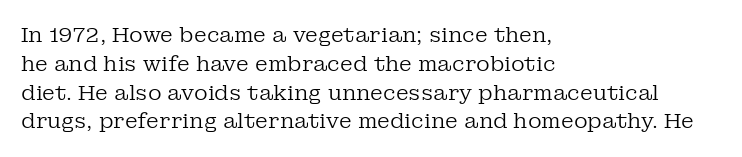
{"italic": "no", "bold": "no", "underline": "no", "align": "left", "line_spacing": "normal", "line_spacing_ratio": 1.37, "letter_spacing": "normal", "letter_spacing_em": 0.0, "glyph_px": 21}
